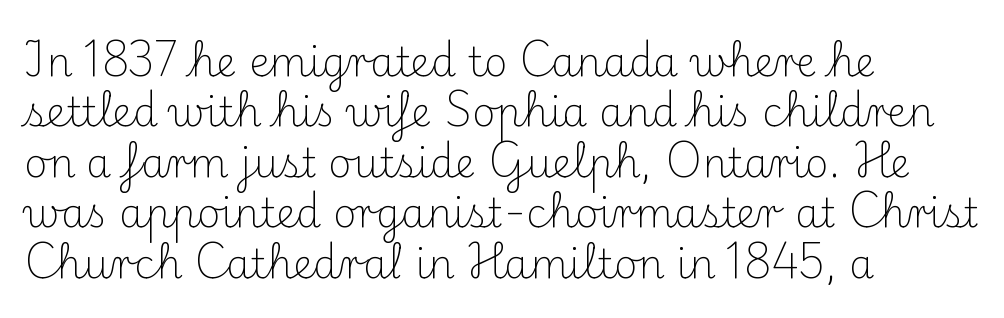
The letterforms sit at book weight or below. Line spacing here is normal. Left-aligned paragraph, ragged on the right. The horizontal fit of the characters is conventional and even. Unmarked baselines from the first word to the last. Letterform terminals end in serifs throughout the passage.
